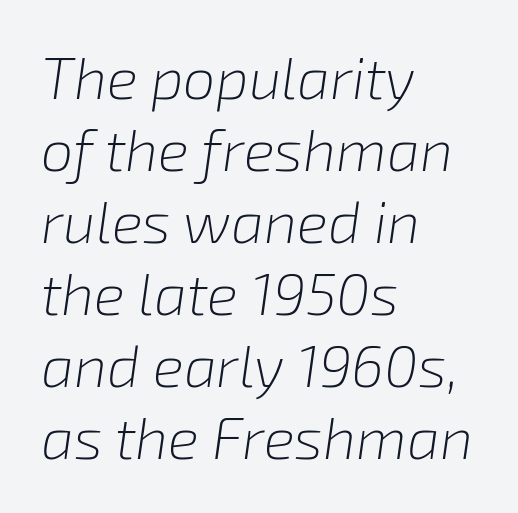
The image shows 58 px light type, italic (leaning right); set left-aligned, line spacing 1.24x, normal letter spacing, not underlined; low stroke contrast and a medium x-height.
